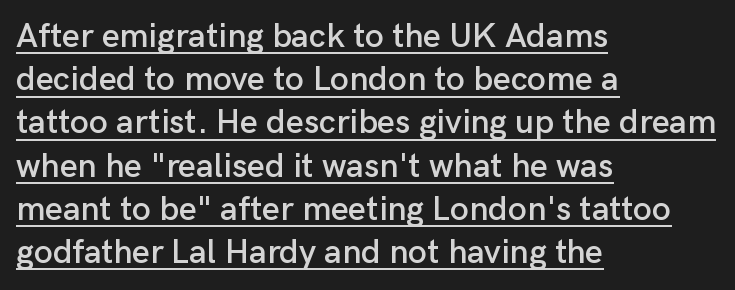
You could not count columns in this text — the font is proportionally spaced. Is this a sans? Yes — the strokes have no serifs. Baseline-to-baseline distance is the conventional proportion of letter height. The sample's only ornament is a line tracing under the words.
